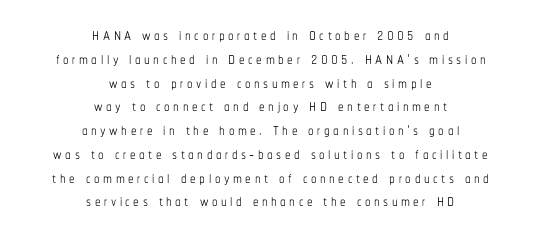
The image shows 22 px text type, upright; set centered, tight line spacing (1.08x), not underlined.
